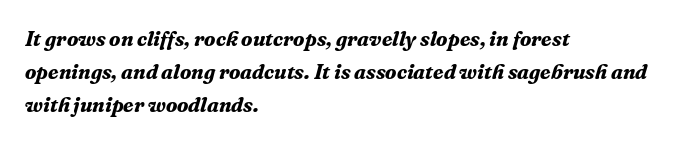
{"italic": "yes", "lean": "right", "slant_degrees": 16, "bold": "yes", "underline": "no", "align": "left", "line_spacing": "normal", "line_spacing_ratio": 1.58, "letter_spacing": "normal", "letter_spacing_em": 0.0, "glyph_px": 21}
